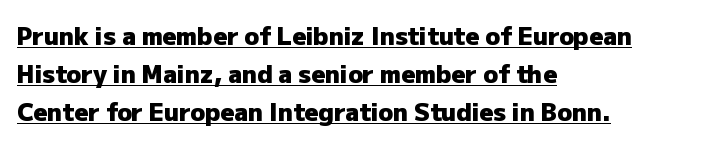
Q: Is the text bold? A: Yes.
Q: Is the text italic (slanted)? A: No, it is upright.
Q: Is the text underlined? A: Yes.
Q: How is the paragraph aligned? A: Left-aligned.
Q: Is the spacing between letters normal or unusually wide? A: Normal.
Q: Is the spacing between lines tight, normal or loose? A: Normal.
